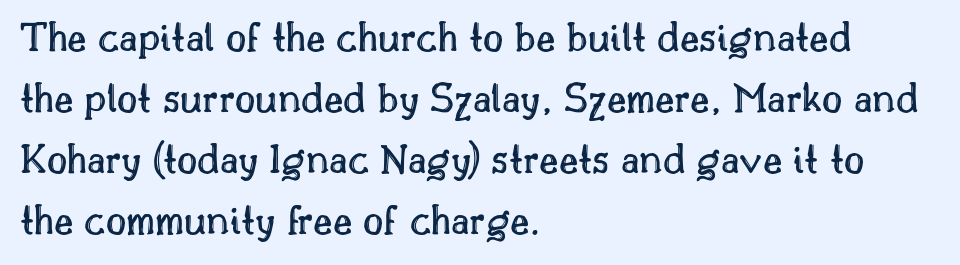
Each letter keeps its own natural width here, so spacing adapts to shape. The area under the type is left untouched. When letters stand straight like this, we call the style roman or upright. Vertical spacing — default.
